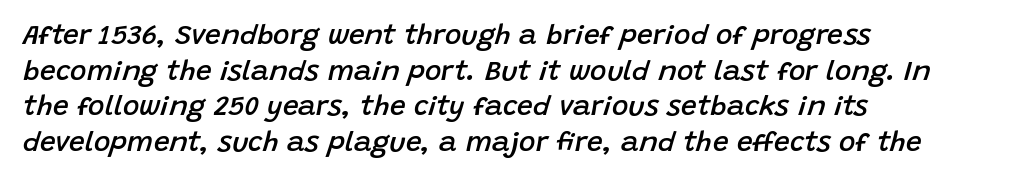
Short note: letters normally spaced. As a designer I'd log this as weight 600, semibold. Posture: slanted. The paragraph shown leans on its left margin. A normal amount of white space separates one row of letters from the next. Think of a printed novel: that variable character pitch is what you see here.
